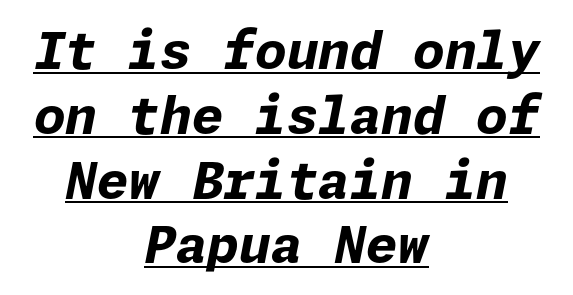
Underlined type. Honestly, the row spacing looks completely unremarkable. Default kerning and tracking; the words read as compact shapes. The specimen reads as italic at a glance. The paragraph has two soft edges and a firm central axis.
